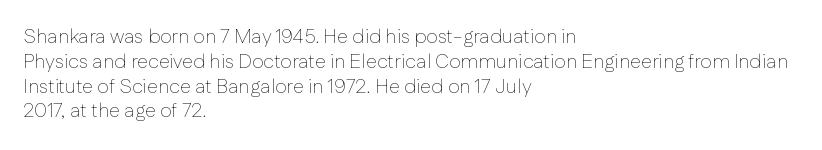
The image shows 20 px text type, upright; set left-aligned, line spacing 1.24x, normal letter spacing, not underlined.
